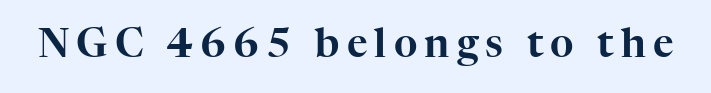
The image shows 40 px serif type, upright; set not underlined; high stroke contrast and a medium x-height.
